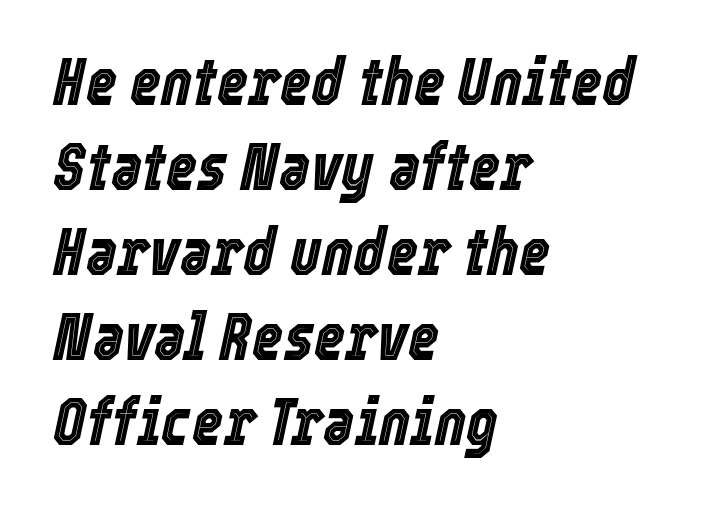
The image shows 67 px condensed type, italic (leaning right); set left-aligned, normal line spacing (1.27x), normal letter spacing, not underlined; a medium x-height.
